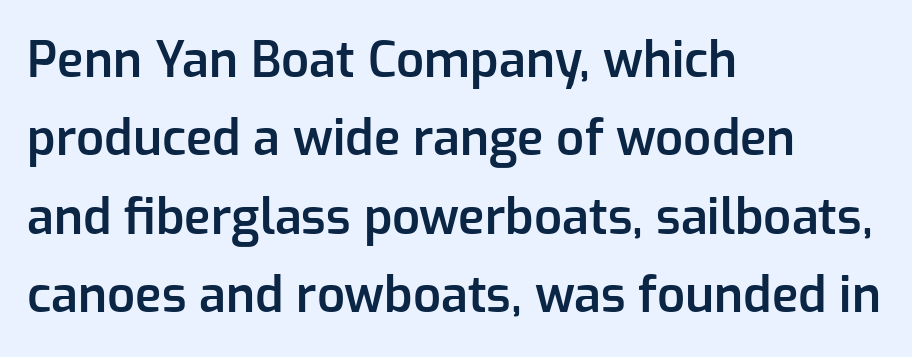
{"serif": "no", "italic": "no", "bold": "semi", "weight": "semibold", "width": "normal", "stroke_contrast": "low", "x_height": "medium", "monospaced": "no", "underline": "no", "align": "left", "line_spacing": "normal", "line_spacing_ratio": 1.6, "letter_spacing": "normal", "letter_spacing_em": 0.0, "glyph_px": 49}
